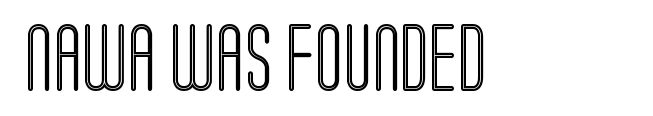
The image shows 67 px condensed type, upright; set normal letter spacing, not underlined; a large x-height.
